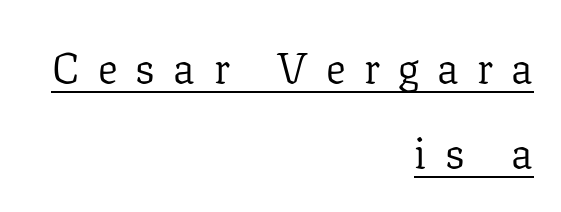
The image shows 44 px light serif type, upright; set right-aligned, loose line spacing (1.94x), unusually wide letter spacing (+0.42 em), underlined; low stroke contrast and a medium x-height.
